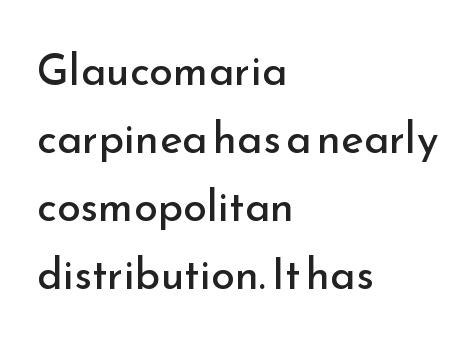
{"serif": "no", "italic": "no", "bold": "no", "weight": "regular", "width": "normal", "stroke_contrast": "low", "x_height": "small", "monospaced": "no", "underline": "no", "align": "left", "line_spacing": "normal", "line_spacing_ratio": 1.58, "letter_spacing": "normal", "letter_spacing_em": 0.0, "glyph_px": 43}
